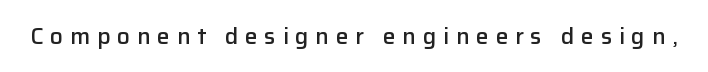
Quick note: underline off. Every stem runs plumb, perpendicular to the baseline. A fair bit of extra ink — the face is semibold, not bold. Spacing between characters has been opened up far beyond the box default.
